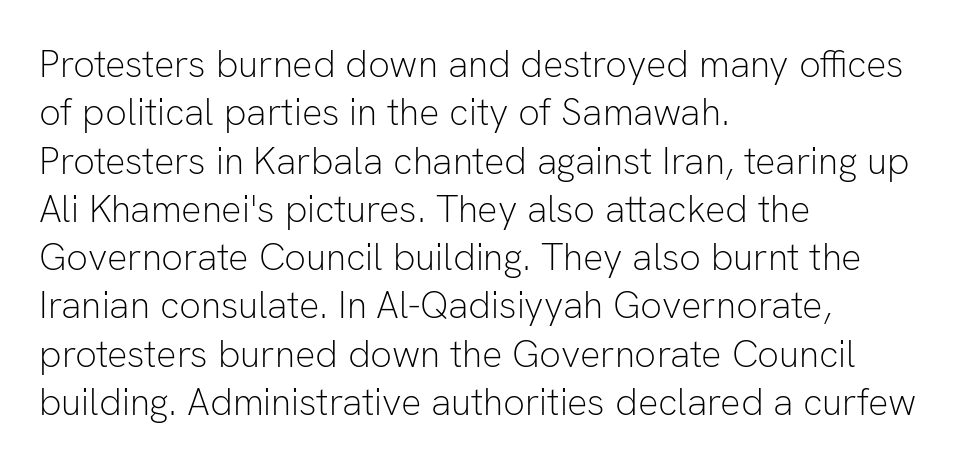
No extra ink here — the face is not bold. Italic? Not at all — the glyphs are vertical. Short note: letters normally spaced. Descenders hang freely into open space. The compositor pushed each line to the left boundary. The passage shown is typed in a proportional face where columns would drift.
